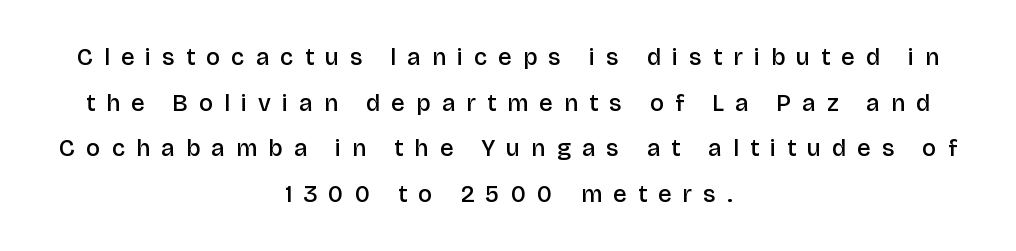
{"italic": "no", "bold": "semi", "underline": "no", "align": "center", "line_spacing": "loose", "line_spacing_ratio": 1.9, "letter_spacing": "wide", "letter_spacing_em": 0.47, "glyph_px": 24}
